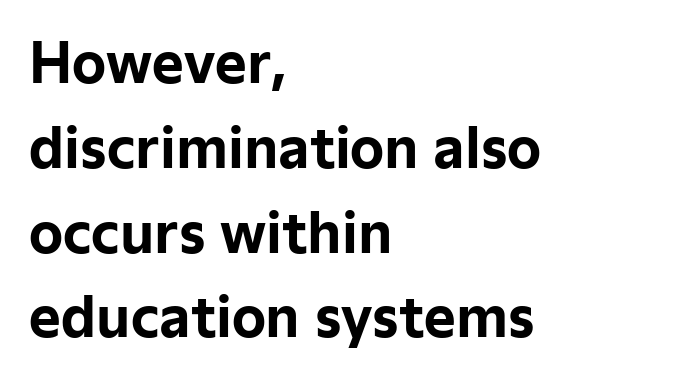
{"serif": "no", "italic": "no", "bold": "yes", "weight": "bold", "width": "normal", "stroke_contrast": "low", "x_height": "medium", "monospaced": "no", "underline": "no", "align": "left", "line_spacing": "normal", "line_spacing_ratio": 1.57, "letter_spacing": "normal", "letter_spacing_em": 0.0, "glyph_px": 54}
